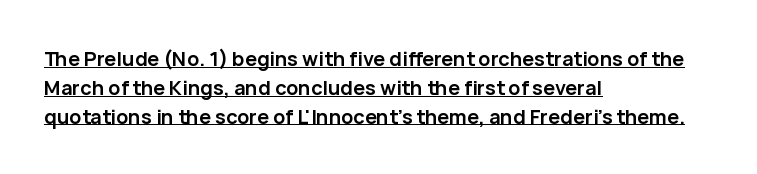
{"italic": "no", "bold": "yes", "underline": "yes", "align": "left", "line_spacing": "normal", "line_spacing_ratio": 1.44, "letter_spacing": "normal", "letter_spacing_em": 0.0, "glyph_px": 20}
